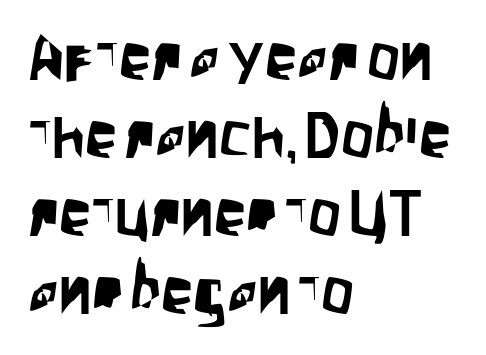
A bare baseline throughout the passage. This is sans-serif lettering, the kind often seen on screens and signage. How are the letters spaced? Ordinarily, with no added tracking. This rendering uses left alignment, leaving the right contour irregular. You could not count columns in this text — the font is proportionally spaced.
